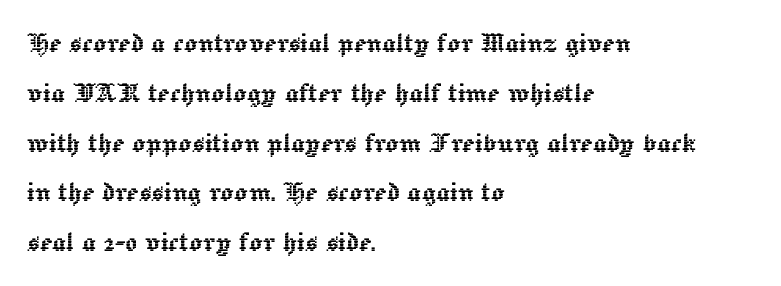
Q: Is the text italic (slanted)? A: No, it is upright.
Q: Is the text underlined? A: No.
Q: How is the paragraph aligned? A: Left-aligned.
Q: Is the spacing between letters normal or unusually wide? A: Normal.
Q: Is the spacing between lines tight, normal or loose? A: Normal.
Q: Width (condensed, normal, or wide)? A: Normal.
Q: x-height? A: Medium.
Q: Monospaced? A: No.
